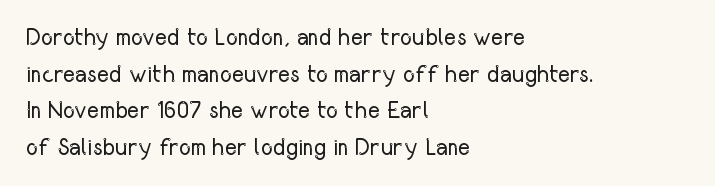
Notice how descenders clear the ascenders below comfortably — that's standard leading. Heft: none added — not bold. Posture: upright roman. The tracking reads as untouched default to a designer's eye. If you drew a ruler down the left edge, every line would touch it.
